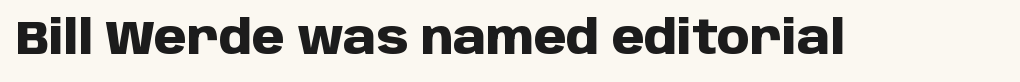
The image shows 47 px heavy sans-serif type, upright; set normal letter spacing, not underlined; low stroke contrast and a large x-height.
